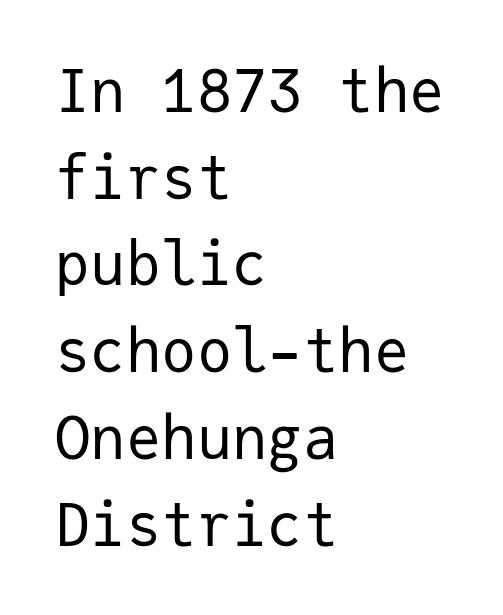
{"serif": "no", "italic": "no", "bold": "no", "weight": "regular", "width": "normal", "stroke_contrast": "low", "x_height": "medium", "monospaced": "yes", "underline": "no", "align": "left", "line_spacing": "normal", "line_spacing_ratio": 1.47, "letter_spacing": "normal", "letter_spacing_em": 0.0, "glyph_px": 59}
